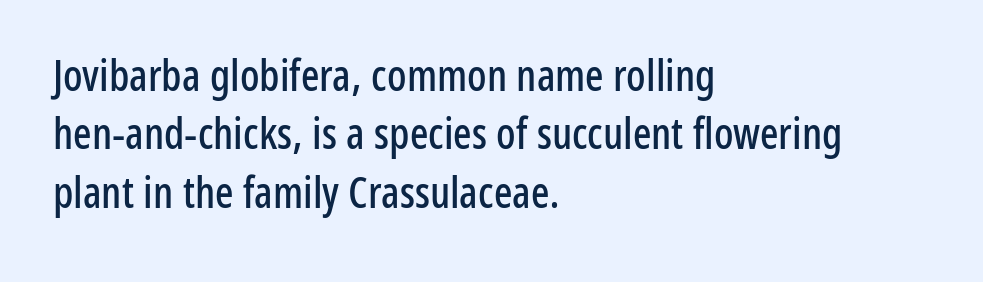
The image shows 43 px condensed sans-serif type, upright; set left-aligned, normal line spacing (1.36x), normal letter spacing, not underlined; low stroke contrast and a medium x-height.
